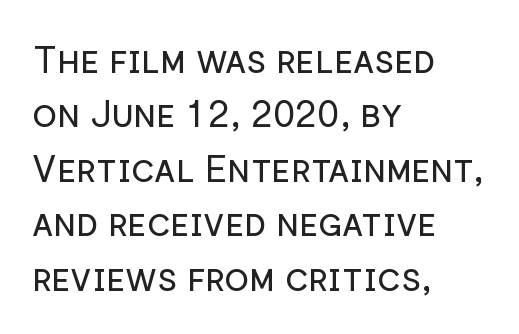
{"serif": "no", "italic": "no", "bold": "no", "weight": "regular", "width": "normal", "stroke_contrast": "low", "x_height": "medium", "monospaced": "no", "underline": "no", "align": "left", "line_spacing": "normal", "line_spacing_ratio": 1.47, "letter_spacing": "normal", "letter_spacing_em": 0.0, "glyph_px": 37}
